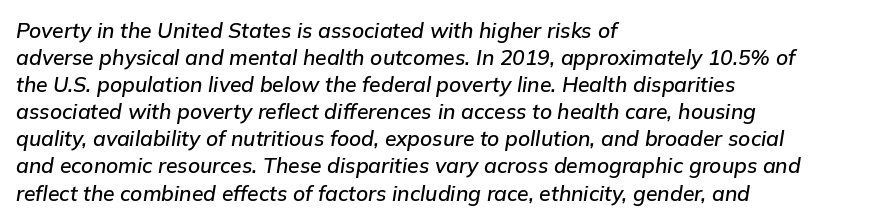
{"italic": "yes", "lean": "right", "slant_degrees": 9, "underline": "no", "align": "left", "line_spacing": "normal", "line_spacing_ratio": 1.29, "letter_spacing": "normal", "letter_spacing_em": 0.0, "glyph_px": 21}
